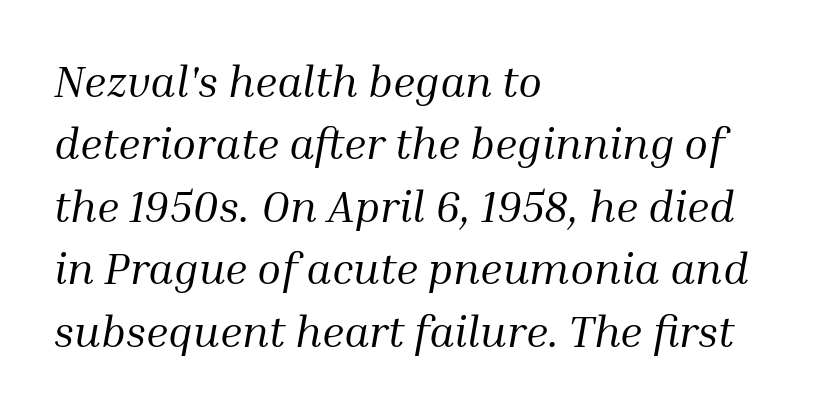
The image shows 44 px regular-weight serif type, italic (leaning right); set left-aligned, normal line spacing (1.42x), normal letter spacing, not underlined; medium stroke contrast and a medium x-height.
